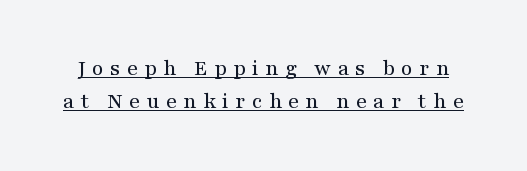
Q: Is the text italic (slanted)? A: No, it is upright.
Q: Is the text underlined? A: Yes.
Q: Is the spacing between letters normal or unusually wide? A: Unusually wide.
Q: Is the spacing between lines tight, normal or loose? A: Normal.
